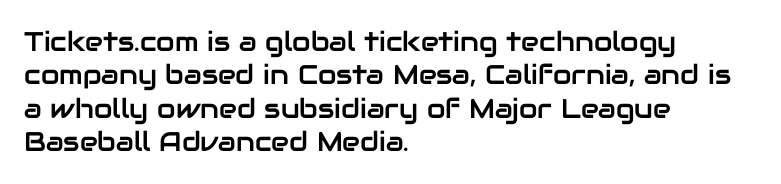
The specimen reads as upright at a glance. The words here are not underlined. Horizontal alignment here is leftward, the default for most running prose. The gaps between neighbouring characters are ordinary and unremarkable.
